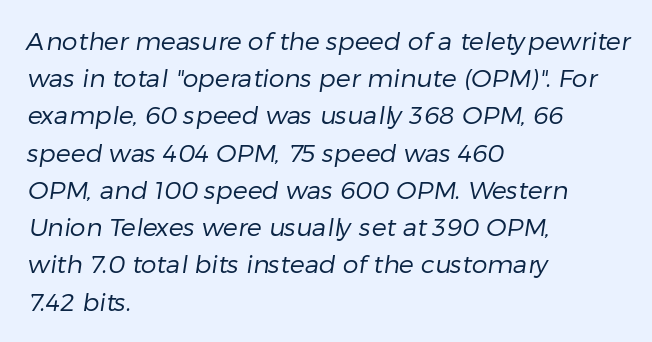
Q: Is the text bold? A: No.
Q: Is the text underlined? A: No.
Q: How is the paragraph aligned? A: Left-aligned.
Q: Is the spacing between letters normal or unusually wide? A: Normal.
Q: Is the spacing between lines tight, normal or loose? A: Normal.
